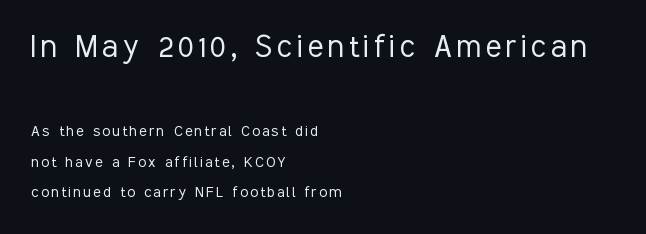
The image shows 37 px light, condensed sans-serif type, upright; set left-aligned, normal line spacing (1.69x), not underlined; the first (top) block is 2.06x larger; low stroke contrast and a medium x-height.
